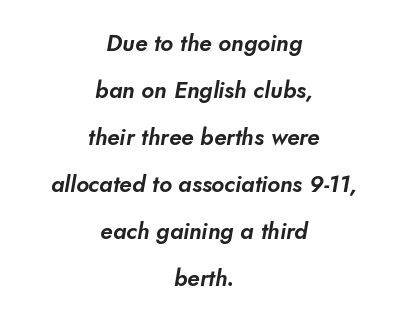
{"underline": "no", "align": "center", "line_spacing": "loose", "line_spacing_ratio": 2.04, "letter_spacing": "normal", "letter_spacing_em": 0.0, "glyph_px": 23}
